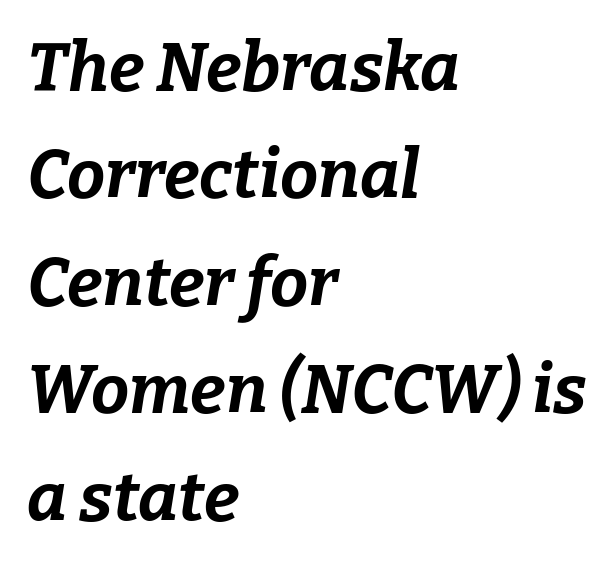
Q: Is the text bold? A: Yes.
Q: Is the text italic (slanted)? A: Yes, it leans right by about 9 degrees.
Q: Is the text underlined? A: No.
Q: How is the paragraph aligned? A: Left-aligned.
Q: Is the spacing between letters normal or unusually wide? A: Normal.
Q: Is the spacing between lines tight, normal or loose? A: Normal.
Q: Width (condensed, normal, or wide)? A: Normal.
Q: Stroke contrast? A: Low.
Q: x-height? A: Medium.
Q: Monospaced? A: No.
